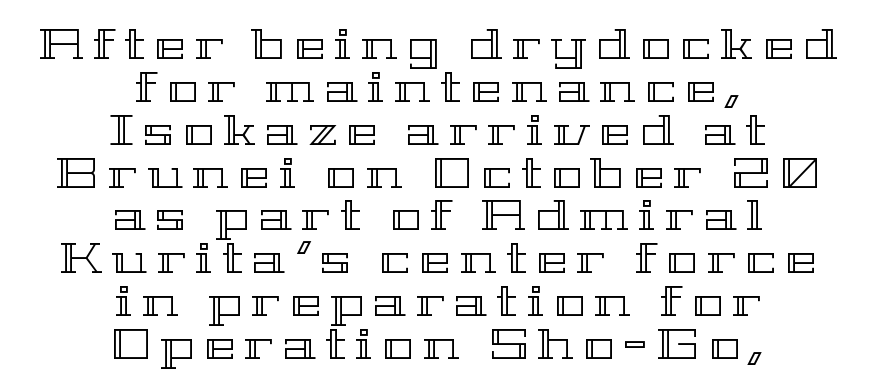
{"italic": "no", "width": "wide", "x_height": "medium", "monospaced": "no", "underline": "no", "align": "center", "line_spacing": "tight", "line_spacing_ratio": 1.02, "letter_spacing": "wide", "letter_spacing_em": 0.22, "glyph_px": 42}
